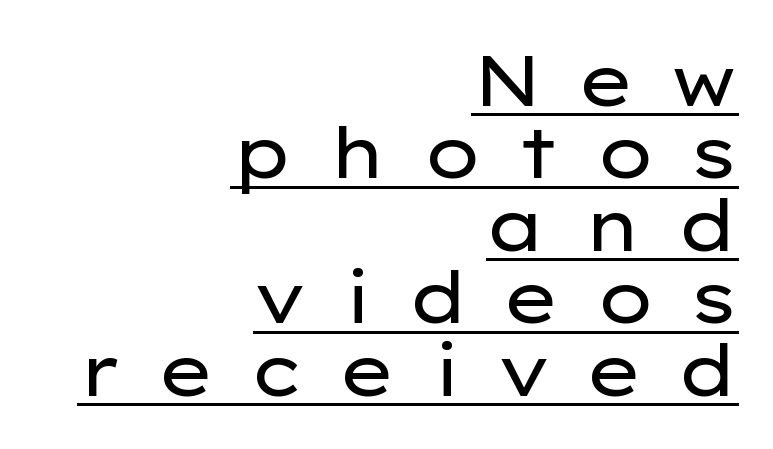
Q: Is the text bold? A: No.
Q: Is the text italic (slanted)? A: No, it is upright.
Q: Is the typeface a serif or a sans-serif typeface? A: Sans-serif.
Q: Is the text underlined? A: Yes.
Q: How is the paragraph aligned? A: Right-aligned.
Q: Is the spacing between letters normal or unusually wide? A: Unusually wide.
Q: Is the spacing between lines tight, normal or loose? A: Tight.
Q: Width (condensed, normal, or wide)? A: Wide.
Q: Stroke contrast? A: Low.
Q: x-height? A: Medium.
Q: Monospaced? A: No.
